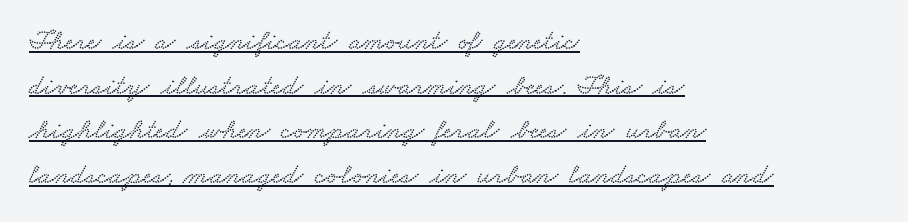
Evenly set lines give the paragraph a standard silhouette. Letterform terminals end in serifs throughout the passage. This sample uses plain, unmodified letter spacing. The lines in this sample share a left origin and differ only in where they stop. Underlining? Definitely there. Character widths vary here, with narrow letters taking less room than wide ones.
